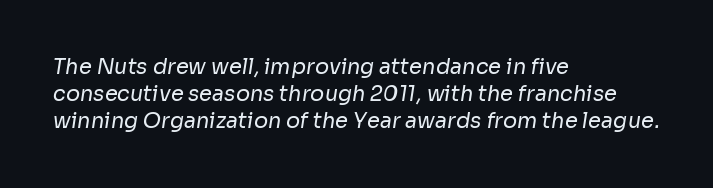
Letters have the restrained weight of plain body copy at most. The letters sit at their default tracking, neither squeezed nor spread. One-word summary of the alignment: left. Descenders hang freely into open space.
